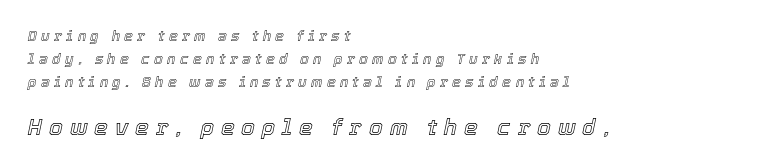
Q: Is the text italic (slanted)? A: Yes, it leans right by about 12 degrees.
Q: Is the text underlined? A: No.
Q: How is the paragraph aligned? A: Left-aligned.
Q: Is the spacing between letters normal or unusually wide? A: Unusually wide.
Q: Is the spacing between lines tight, normal or loose? A: Normal.
Q: Which block of text is set in a larger size, the first (top) or the second (bottom)? A: The second (bottom) one.
